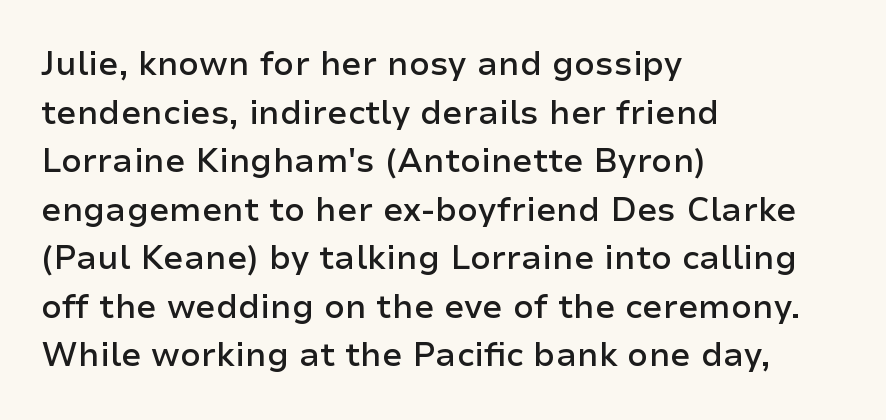
Q: Is the text bold? A: Semi-bold.
Q: Is the text italic (slanted)? A: No, it is upright.
Q: Is the typeface a serif or a sans-serif typeface? A: Sans-serif.
Q: Is the text underlined? A: No.
Q: How is the paragraph aligned? A: Left-aligned.
Q: Is the spacing between letters normal or unusually wide? A: Normal.
Q: Is the spacing between lines tight, normal or loose? A: Normal.
Q: Width (condensed, normal, or wide)? A: Normal.
Q: Stroke contrast? A: Low.
Q: x-height? A: Medium.
Q: Monospaced? A: No.
